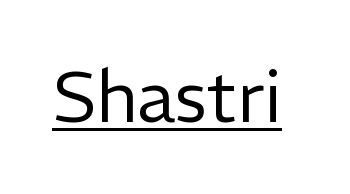
The image shows 71 px regular-weight sans-serif type, upright; set normal letter spacing, underlined; low stroke contrast and a medium x-height.
